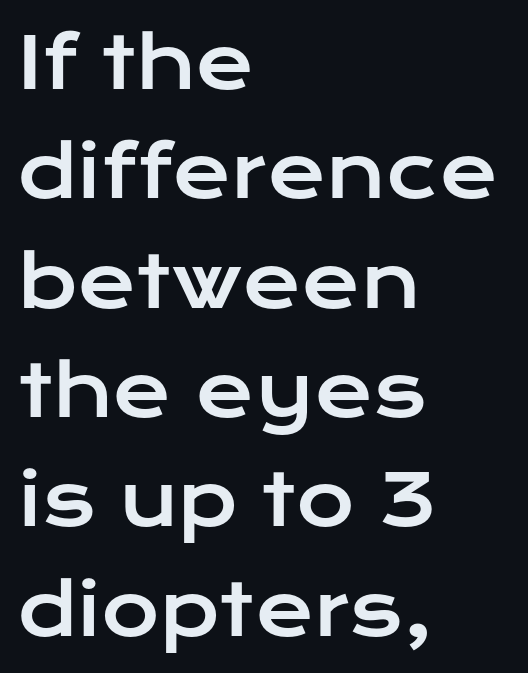
Q: Is the text italic (slanted)? A: No, it is upright.
Q: Is the typeface a serif or a sans-serif typeface? A: Sans-serif.
Q: Is the text underlined? A: No.
Q: How is the paragraph aligned? A: Left-aligned.
Q: Is the spacing between letters normal or unusually wide? A: Normal.
Q: Is the spacing between lines tight, normal or loose? A: Normal.
Q: Width (condensed, normal, or wide)? A: Wide.
Q: Stroke contrast? A: Low.
Q: x-height? A: Medium.
Q: Monospaced? A: No.
